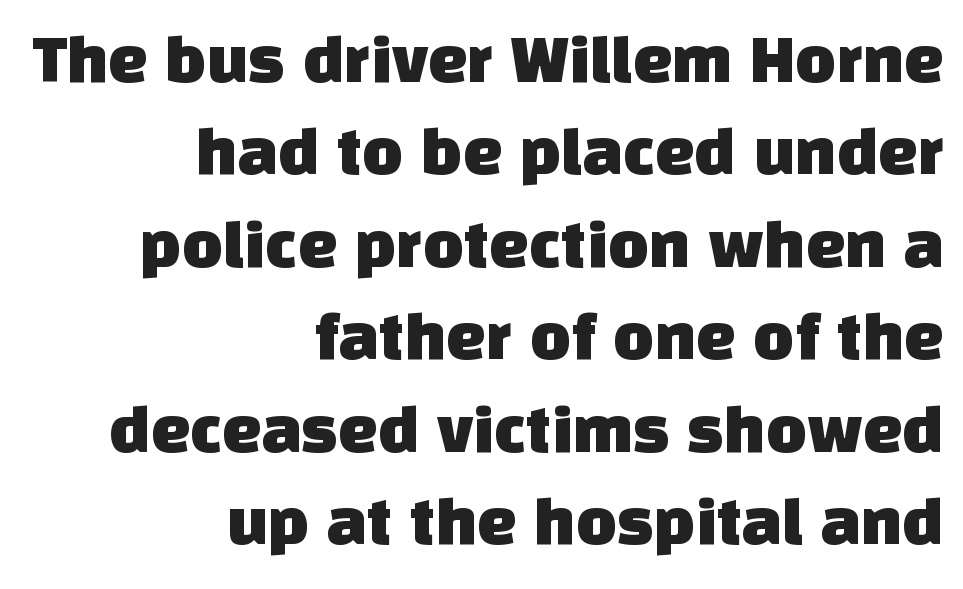
The image shows 70 px sans-serif type; set right-aligned, normal line spacing (1.32x), normal letter spacing, not underlined; low stroke contrast and a large x-height.
